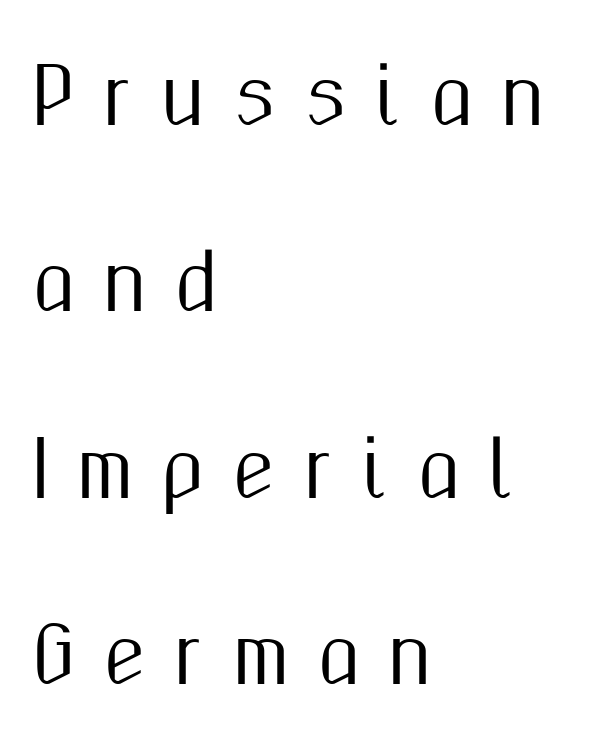
{"serif": "no", "italic": "no", "width": "condensed", "stroke_contrast": "medium", "x_height": "medium", "monospaced": "no", "underline": "no", "align": "left", "line_spacing": "loose", "line_spacing_ratio": 2.39, "letter_spacing": "wide", "letter_spacing_em": 0.35, "glyph_px": 78}
